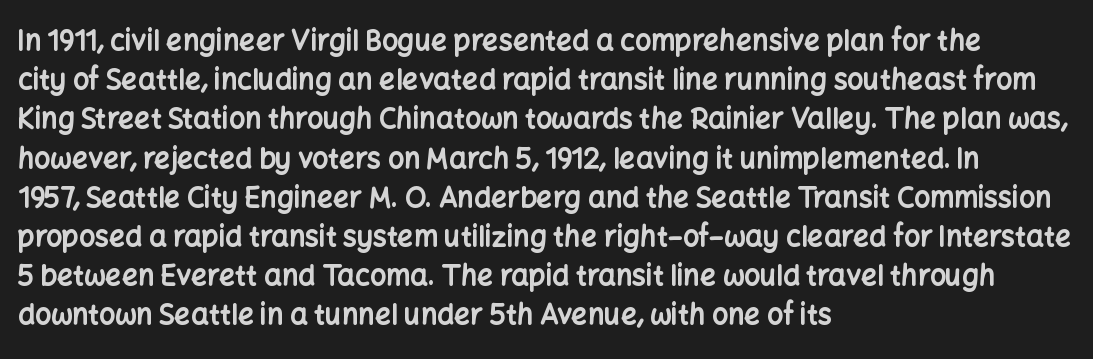
The image shows 28 px bold sans-serif type, upright; set left-aligned, normal line spacing (1.4x), normal letter spacing, not underlined; low stroke contrast and a medium x-height.
